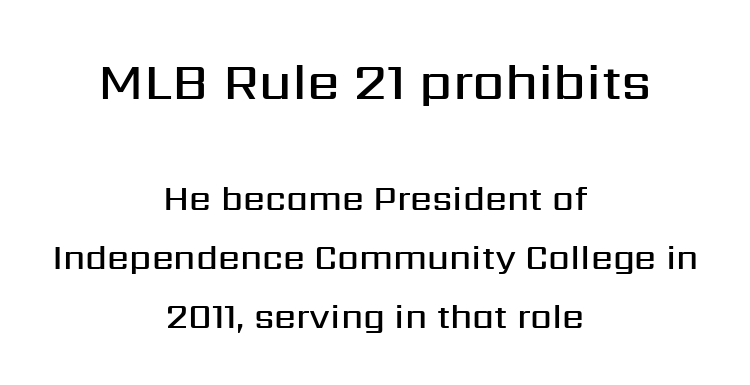
The image shows 52 px semibold sans-serif type, upright; set centered, normal line spacing (1.68x), normal letter spacing, not underlined; the first (top) block is 1.49x larger; medium stroke contrast and a medium x-height.
